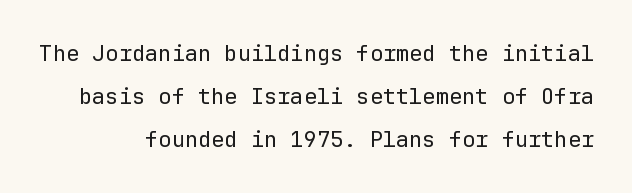
The image shows 22 px text type, upright; set loose line spacing (1.96x), normal letter spacing, not underlined.
